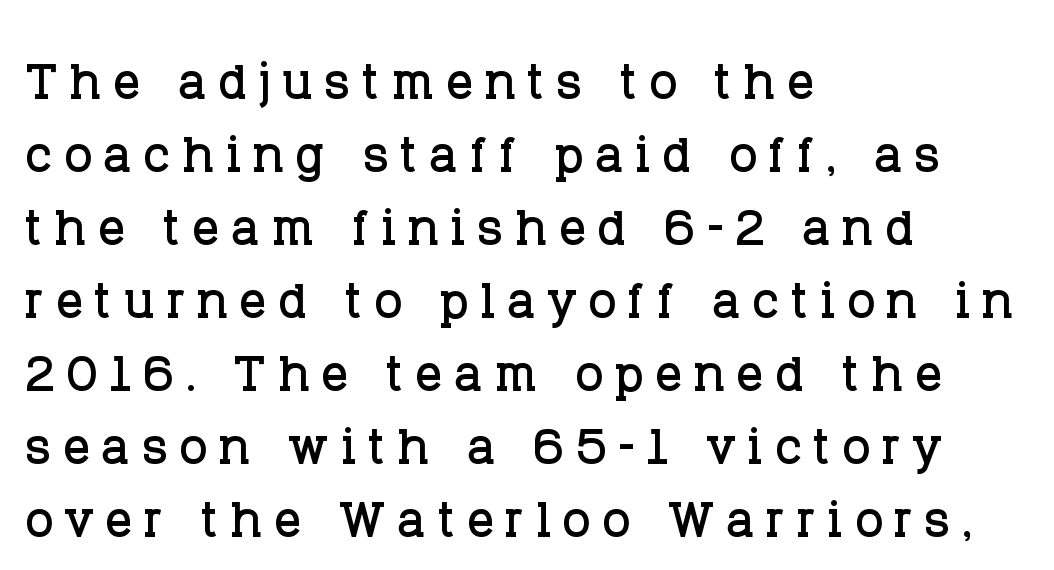
{"serif": "yes", "italic": "no", "width": "normal", "stroke_contrast": "low", "x_height": "large", "monospaced": "no", "underline": "no", "align": "left", "line_spacing": "tight", "line_spacing_ratio": 1.09, "glyph_px": 67}
